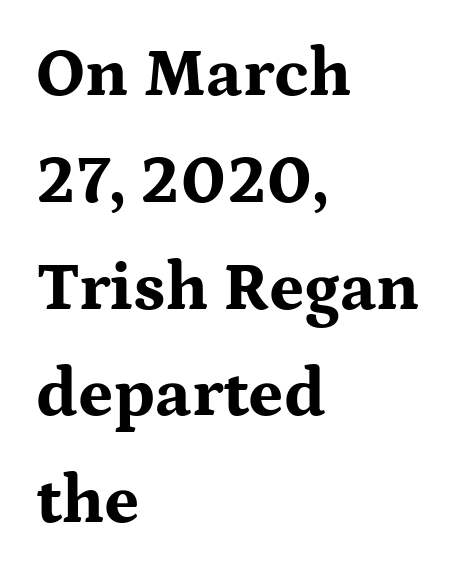
The image shows 68 px bold, wide serif type, upright; set left-aligned, normal line spacing (1.57x), normal letter spacing, not underlined; medium stroke contrast and a medium x-height.
